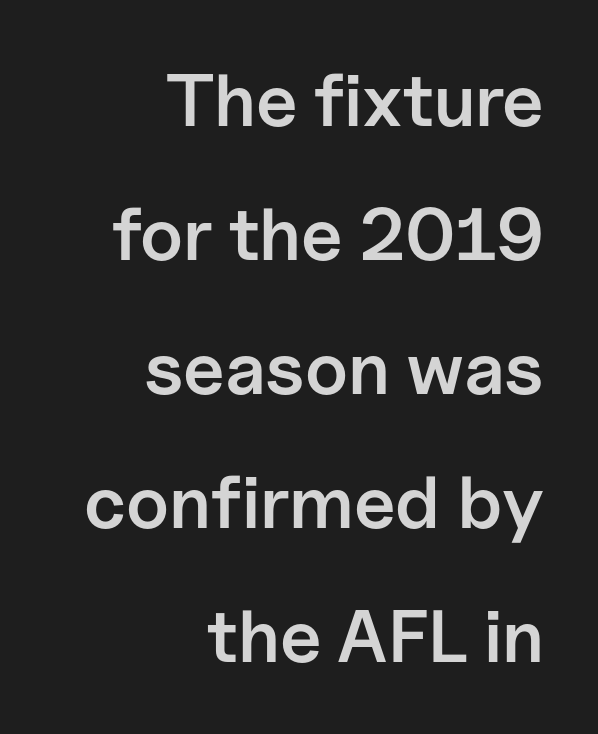
Q: Is the text bold? A: Semi-bold.
Q: Is the text italic (slanted)? A: No, it is upright.
Q: Is the typeface a serif or a sans-serif typeface? A: Sans-serif.
Q: Is the text underlined? A: No.
Q: How is the paragraph aligned? A: Right-aligned.
Q: Is the spacing between letters normal or unusually wide? A: Normal.
Q: Width (condensed, normal, or wide)? A: Normal.
Q: Stroke contrast? A: Low.
Q: x-height? A: Medium.
Q: Monospaced? A: No.
